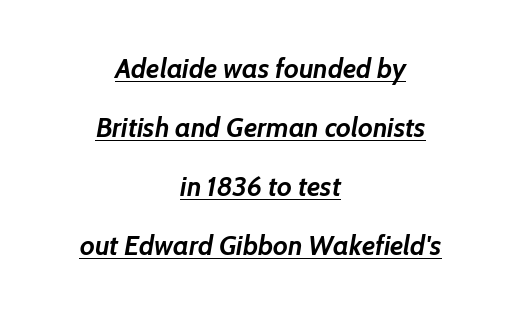
The image shows 27 px bold type, italic (leaning right); set centered, loose line spacing (2.19x), normal letter spacing, underlined.
